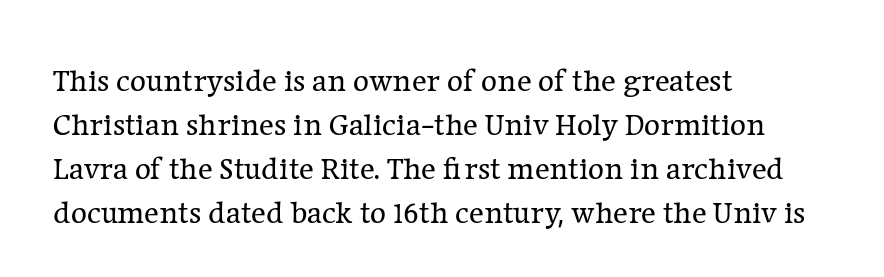
The rendering anchors every line to the left-hand side. Examine the stroke ends and you'll spot serifs. Inter-character spacing is left at the font's built-in metrics. This sample has the flowing, uneven cadence of proportional lettering. The face looks like a standard text weight, possibly lighter. The strip under each line holds only bare page.
